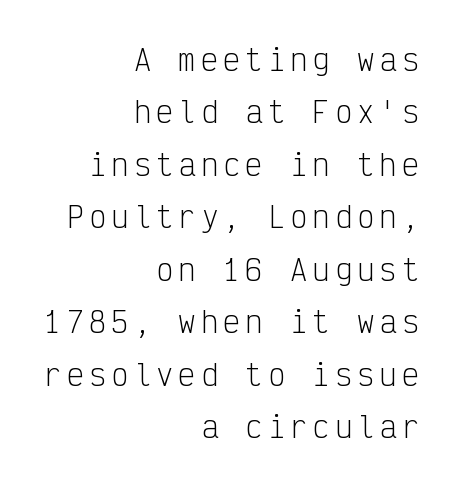
The lettering holds an erect, upright posture throughout. Spacing verdict: monospaced, one width for all characters. No chunkiness to these letters — they're not bold. You can tell from the bare stems that sans-serif type was used. Only glyphs here, with clear space below each row.
